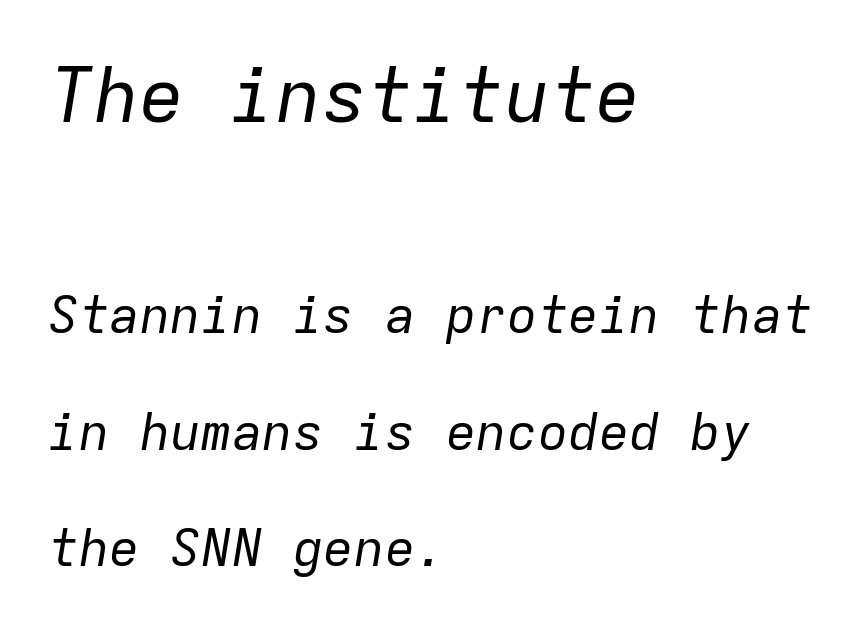
{"italic": "yes", "lean": "right", "slant_degrees": 9, "bold": "no", "weight": "regular", "width": "normal", "stroke_contrast": "low", "x_height": "medium", "monospaced": "yes", "underline": "no", "align": "left", "line_spacing": "loose", "line_spacing_ratio": 2.29, "letter_spacing": "normal", "letter_spacing_em": 0.0, "larger_block": "first", "size_ratio": 1.49, "glyph_px": 76}
